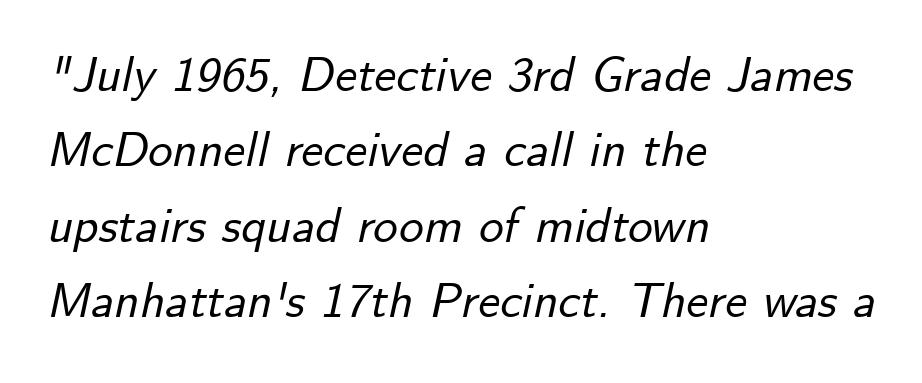
The image shows 49 px text type, italic (leaning right); set left-aligned, normal line spacing (1.54x), normal letter spacing, not underlined; low stroke contrast and a small x-height.
